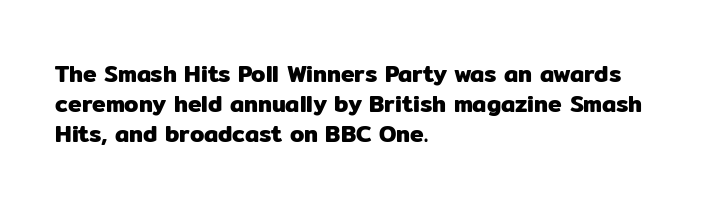
{"italic": "no", "underline": "no", "align": "left", "line_spacing": "normal", "line_spacing_ratio": 1.31, "letter_spacing": "normal", "letter_spacing_em": 0.0, "glyph_px": 23}
